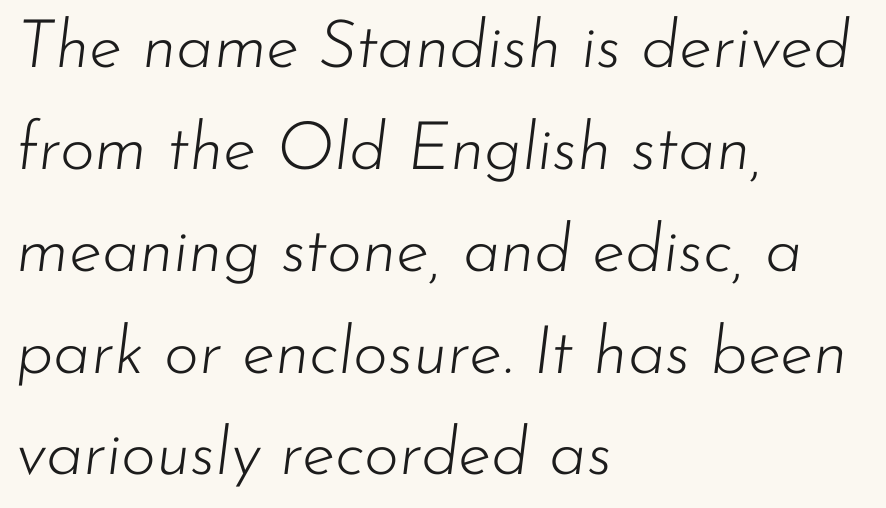
{"italic": "yes", "lean": "right", "slant_degrees": 7, "bold": "no", "weight": "light", "width": "normal", "stroke_contrast": "low", "x_height": "small", "monospaced": "no", "underline": "no", "align": "left", "line_spacing": "normal", "line_spacing_ratio": 1.52, "letter_spacing": "normal", "letter_spacing_em": 0.0, "glyph_px": 67}
